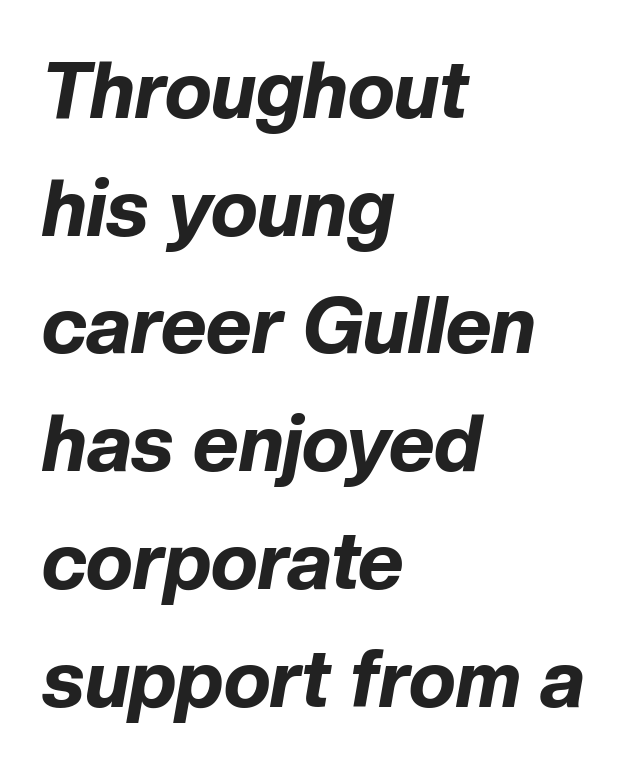
{"italic": "yes", "lean": "right", "slant_degrees": 10, "bold": "yes", "weight": "bold", "width": "normal", "stroke_contrast": "low", "x_height": "medium", "monospaced": "no", "underline": "no", "align": "left", "line_spacing": "normal", "line_spacing_ratio": 1.49, "letter_spacing": "normal", "letter_spacing_em": 0.0, "glyph_px": 79}
